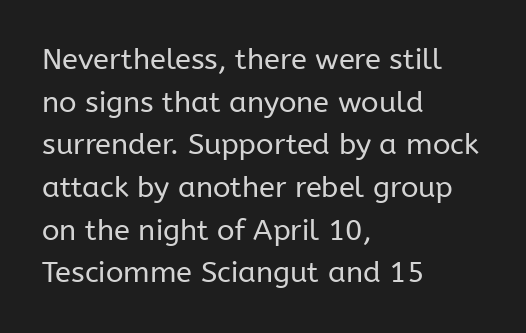
The specimen omits any rule beneath the text block's lines. This is sans-serif lettering, the kind often seen on screens and signage. Horizontally, the lines are justified to the leading edge only. Evenly set lines give the paragraph a standard silhouette. The specimen reads as upright at a glance. Stroke mass is kept to a normal reading level or below.
